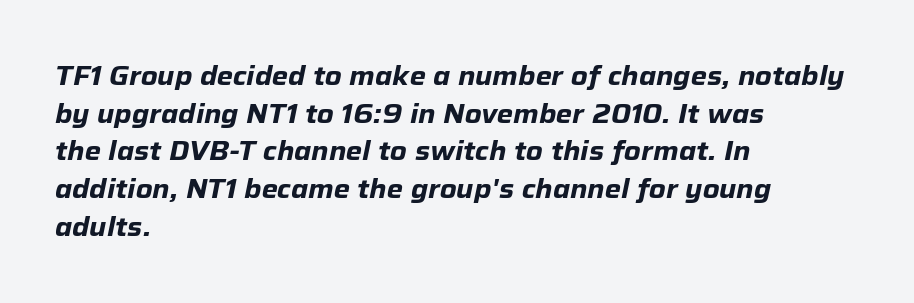
{"italic": "yes", "lean": "right", "slant_degrees": 12, "bold": "yes", "underline": "no", "align": "left", "line_spacing": "normal", "line_spacing_ratio": 1.45, "letter_spacing": "normal", "letter_spacing_em": 0.0, "glyph_px": 26}
